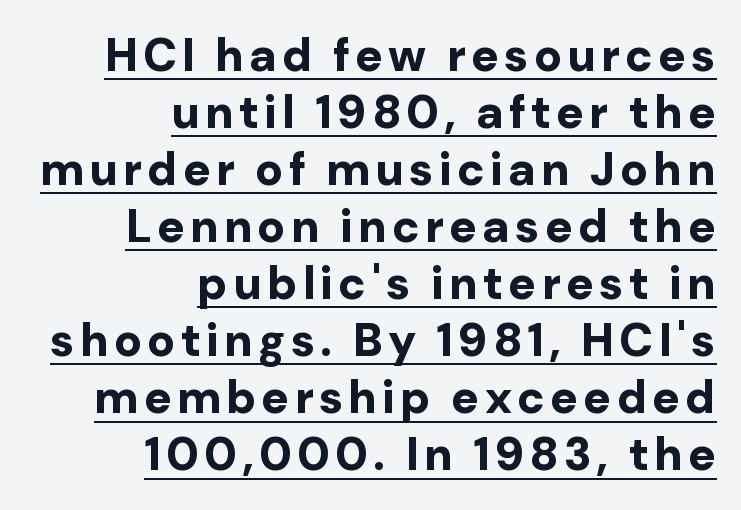
{"serif": "no", "italic": "no", "bold": "yes", "weight": "bold", "width": "normal", "stroke_contrast": "low", "x_height": "medium", "monospaced": "no", "underline": "yes", "align": "right", "line_spacing_ratio": 1.24, "glyph_px": 46}
